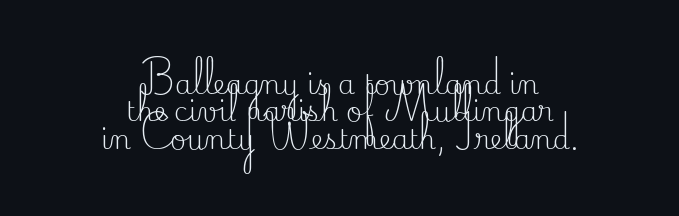
Q: Is the text bold? A: No.
Q: Is the text italic (slanted)? A: No, it is upright.
Q: Is the text underlined? A: No.
Q: How is the paragraph aligned? A: Centered.
Q: Is the spacing between letters normal or unusually wide? A: Normal.
Q: Is the spacing between lines tight, normal or loose? A: Tight.
